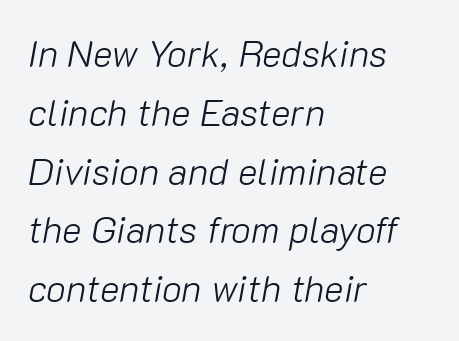
Q: Is the text bold? A: No.
Q: Is the text italic (slanted)? A: Yes, it leans right by about 10 degrees.
Q: Is the text underlined? A: No.
Q: How is the paragraph aligned? A: Left-aligned.
Q: Is the spacing between letters normal or unusually wide? A: Normal.
Q: Is the spacing between lines tight, normal or loose? A: Normal.
Q: Width (condensed, normal, or wide)? A: Normal.
Q: Stroke contrast? A: Low.
Q: x-height? A: Medium.
Q: Monospaced? A: No.
